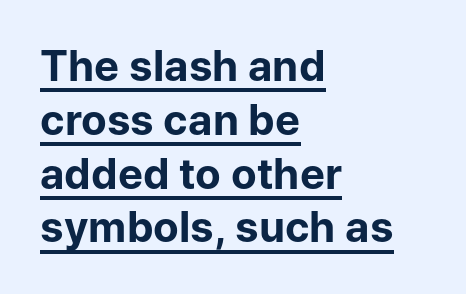
Summary of vertical rhythm: regular, with standard interline spacing. Each letter keeps its own natural width here, so spacing adapts to shape. Does the copy run flush right? No — it runs flush left. Honestly, the letter spacing is just normal — you wouldn't notice it. The strokes are fattened all the way to bold.
